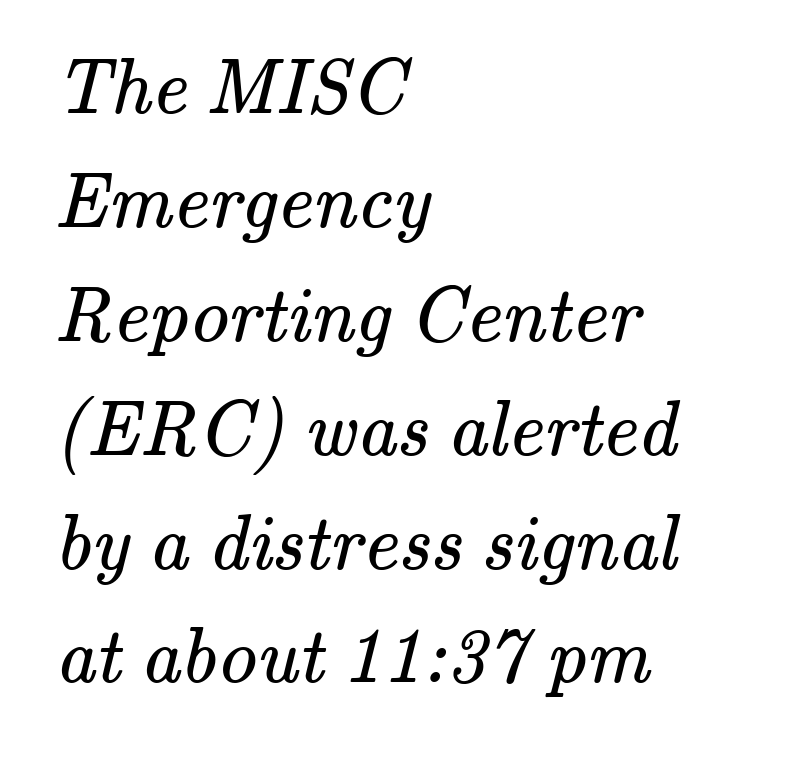
Q: Is the text bold? A: No.
Q: Is the typeface a serif or a sans-serif typeface? A: Serif.
Q: Is the text underlined? A: No.
Q: How is the paragraph aligned? A: Left-aligned.
Q: Is the spacing between letters normal or unusually wide? A: Normal.
Q: Is the spacing between lines tight, normal or loose? A: Normal.
Q: Width (condensed, normal, or wide)? A: Normal.
Q: Stroke contrast? A: Medium.
Q: x-height? A: Small.
Q: Monospaced? A: No.
